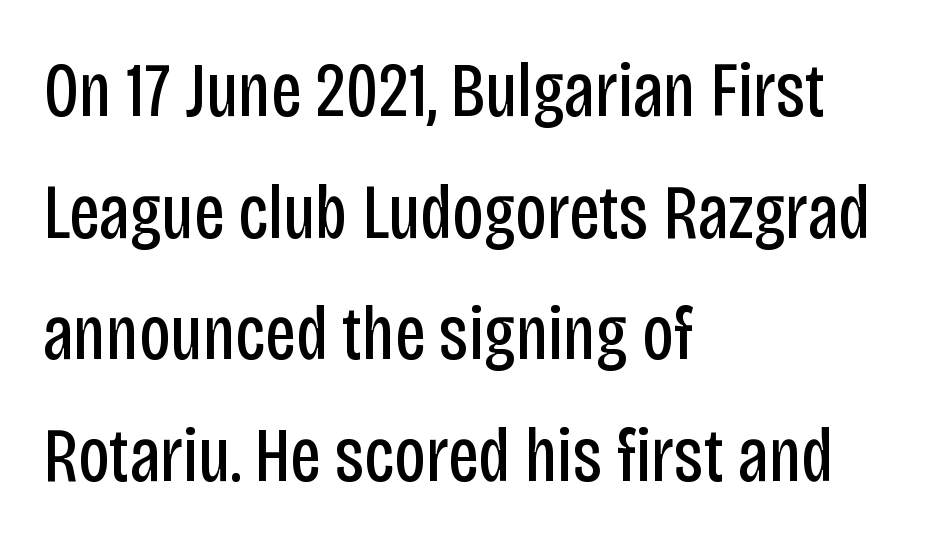
Q: Is the text bold? A: No.
Q: Is the text italic (slanted)? A: No, it is upright.
Q: Is the typeface a serif or a sans-serif typeface? A: Sans-serif.
Q: Is the text underlined? A: No.
Q: How is the paragraph aligned? A: Left-aligned.
Q: Is the spacing between letters normal or unusually wide? A: Normal.
Q: Is the spacing between lines tight, normal or loose? A: Normal.
Q: Width (condensed, normal, or wide)? A: Condensed.
Q: Stroke contrast? A: Low.
Q: x-height? A: Large.
Q: Monospaced? A: No.
